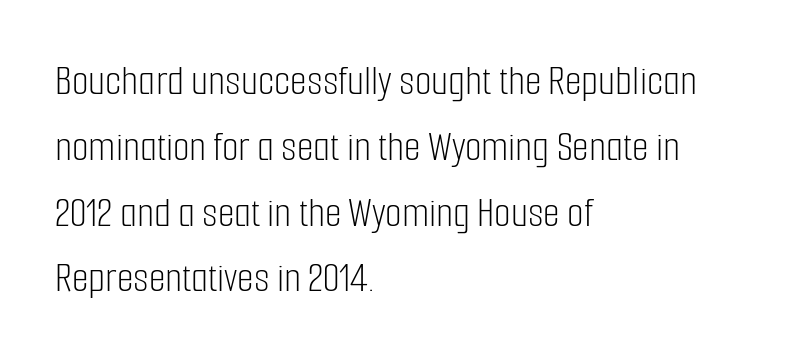
The image shows 43 px light, condensed sans-serif type, upright; set left-aligned, normal line spacing (1.53x), normal letter spacing, not underlined; low stroke contrast and a medium x-height.
